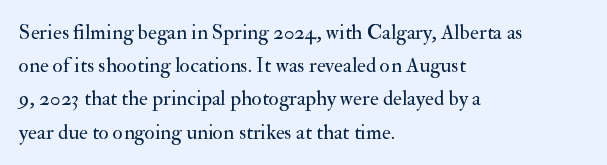
Q: Is the text bold? A: No.
Q: Is the text italic (slanted)? A: No, it is upright.
Q: Is the text underlined? A: No.
Q: How is the paragraph aligned? A: Left-aligned.
Q: Is the spacing between letters normal or unusually wide? A: Normal.
Q: Is the spacing between lines tight, normal or loose? A: Normal.
